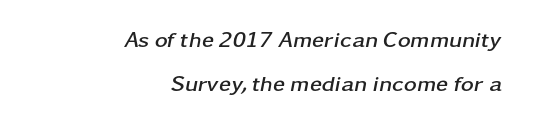
Anything drawn beneath the words? Only blank space. A great deal of white space separates one row of letters from the next. One-word summary of the alignment: right. On the weight axis this lands at bold, roughly 700.
